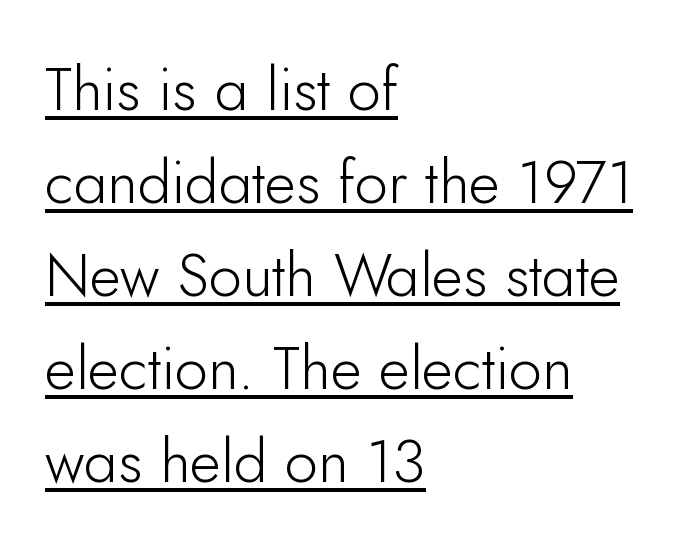
The image shows 60 px light sans-serif type, upright; set left-aligned, normal line spacing (1.55x), normal letter spacing, underlined; low stroke contrast and a small x-height.
